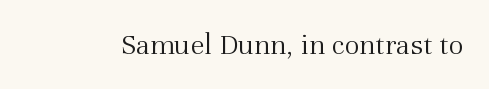
The image shows 31 px light serif type, upright; set normal letter spacing, not underlined; medium stroke contrast and a medium x-height.
